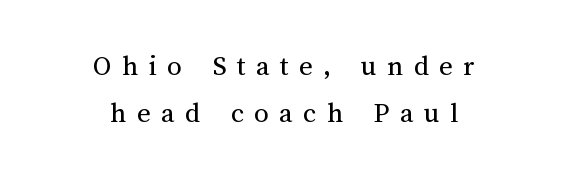
{"italic": "no", "bold": "no", "weight": "regular", "width": "normal", "stroke_contrast": "medium", "x_height": "medium", "monospaced": "no", "underline": "no", "align": "center", "line_spacing": "normal", "line_spacing_ratio": 1.62, "letter_spacing": "wide", "letter_spacing_em": 0.36, "glyph_px": 29}
